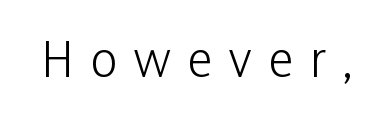
{"serif": "no", "italic": "no", "bold": "no", "weight": "light", "width": "condensed", "stroke_contrast": "low", "x_height": "medium", "monospaced": "no", "underline": "no", "letter_spacing": "wide", "letter_spacing_em": 0.37, "glyph_px": 47}
